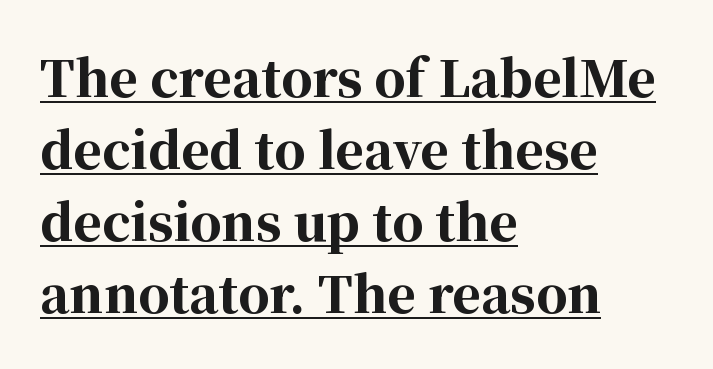
{"serif": "yes", "italic": "no", "bold": "yes", "weight": "bold", "width": "normal", "stroke_contrast": "high", "x_height": "medium", "monospaced": "no", "underline": "yes", "align": "left", "line_spacing": "normal", "line_spacing_ratio": 1.47, "letter_spacing": "normal", "letter_spacing_em": 0.0, "glyph_px": 49}
